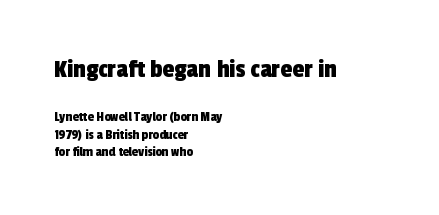
These lines sit exactly where default settings would place them. Each row of text sits above clean, open space. Observe the ordinary spacing: letters are neighbours, not strangers. Bigger letters appear in the top chunk; the bottom chunk is reduced. The paragraph shown leans on its left margin.
